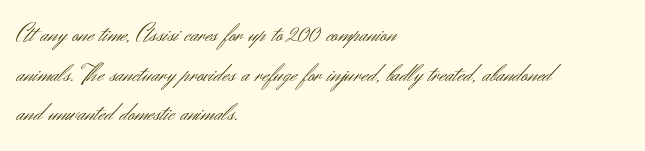
Q: Is the text bold? A: No.
Q: Is the text italic (slanted)? A: Yes.
Q: Is the text underlined? A: No.
Q: How is the paragraph aligned? A: Left-aligned.
Q: Is the spacing between letters normal or unusually wide? A: Normal.
Q: Is the spacing between lines tight, normal or loose? A: Normal.
